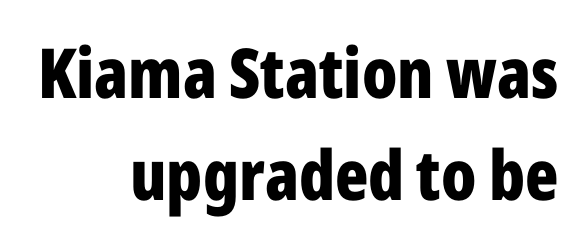
The image shows 69 px bold, condensed sans-serif type, upright; set right-aligned, normal line spacing (1.48x), normal letter spacing, not underlined; low stroke contrast and a medium x-height.
